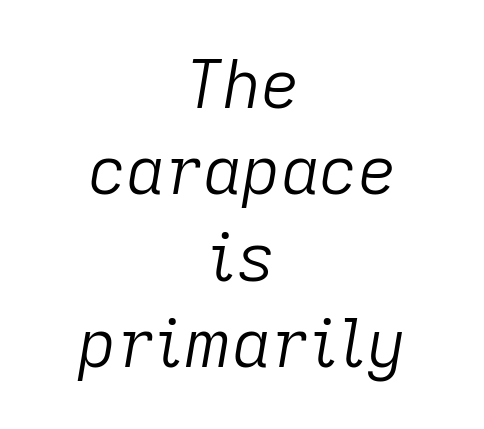
{"italic": "yes", "lean": "right", "slant_degrees": 9, "bold": "no", "weight": "light", "width": "normal", "stroke_contrast": "low", "x_height": "medium", "monospaced": "no", "underline": "no", "align": "center", "line_spacing": "normal", "line_spacing_ratio": 1.29, "letter_spacing": "normal", "letter_spacing_em": 0.0, "glyph_px": 67}
